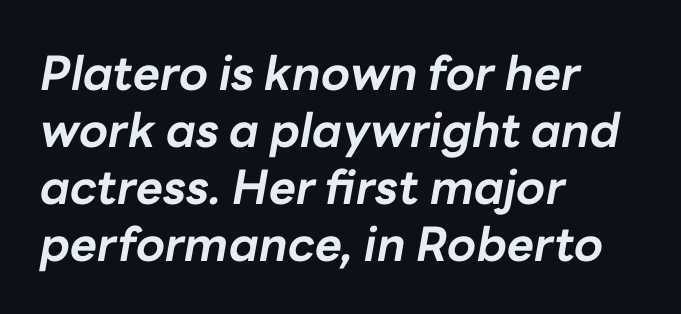
Q: Is the text bold? A: Yes.
Q: Is the text italic (slanted)? A: Yes, it leans right by about 10 degrees.
Q: Is the text underlined? A: No.
Q: How is the paragraph aligned? A: Left-aligned.
Q: Is the spacing between letters normal or unusually wide? A: Normal.
Q: Width (condensed, normal, or wide)? A: Normal.
Q: Stroke contrast? A: Low.
Q: x-height? A: Medium.
Q: Monospaced? A: No.
